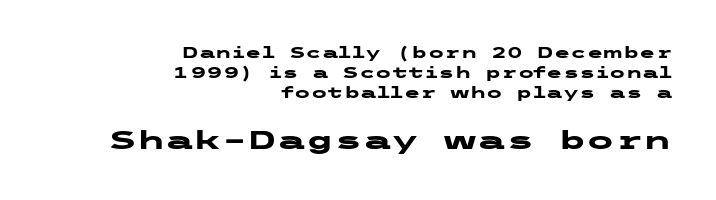
Notice how the stems are strictly vertical — no italics here. Words float on clear page, feet unadorned. The horizontal fit of the characters is conventional and even. The sample has been set heavy, in full bold. One-word summary of the alignment: right. In this sample the second text group is rendered at the bigger scale.
